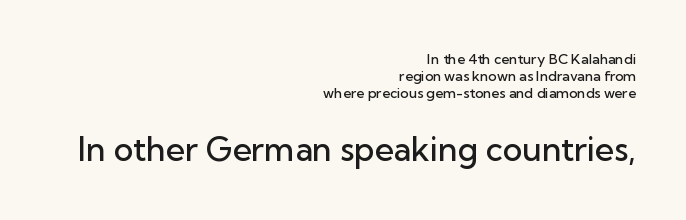
{"serif": "no", "italic": "no", "bold": "semi", "weight": "semibold", "width": "normal", "stroke_contrast": "low", "x_height": "medium", "monospaced": "no", "underline": "no", "align": "right", "line_spacing_ratio": 1.22, "letter_spacing": "normal", "letter_spacing_em": 0.0, "larger_block": "second", "size_ratio": 2.36, "glyph_px": 33}
